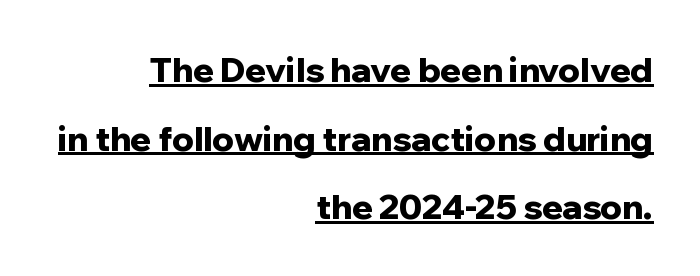
The image shows 34 px bold sans-serif type, upright; set right-aligned, loose line spacing (2.02x), normal letter spacing, underlined; low stroke contrast and a medium x-height.
